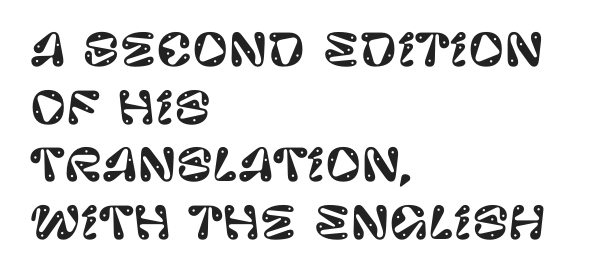
Q: Is the text italic (slanted)? A: Yes.
Q: Is the typeface a serif or a sans-serif typeface? A: Sans-serif.
Q: Is the text underlined? A: No.
Q: How is the paragraph aligned? A: Left-aligned.
Q: Is the spacing between letters normal or unusually wide? A: Normal.
Q: Is the spacing between lines tight, normal or loose? A: Normal.
Q: Width (condensed, normal, or wide)? A: Normal.
Q: Stroke contrast? A: Low.
Q: x-height? A: Large.
Q: Monospaced? A: No.
